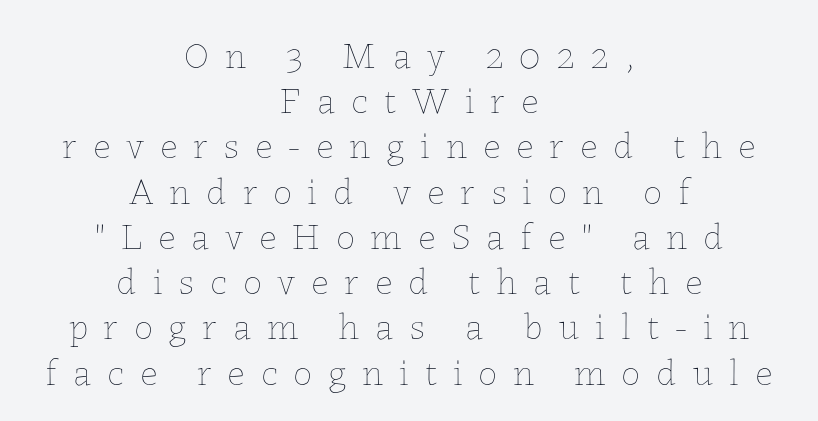
Style check: upright. The passage is arranged like a title page — every line centered. Ink coverage per letter is moderate at most. Decoration check: the copy has no underline.
